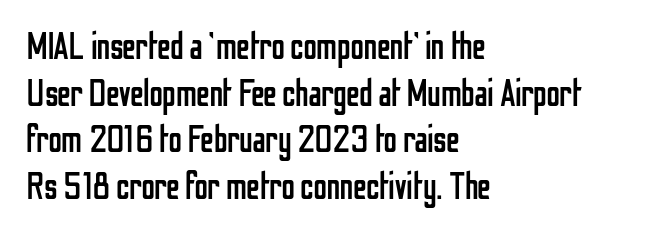
The image shows 38 px regular-weight, condensed sans-serif type, upright; set left-aligned, line spacing 1.23x, normal letter spacing, not underlined; low stroke contrast and a medium x-height.
